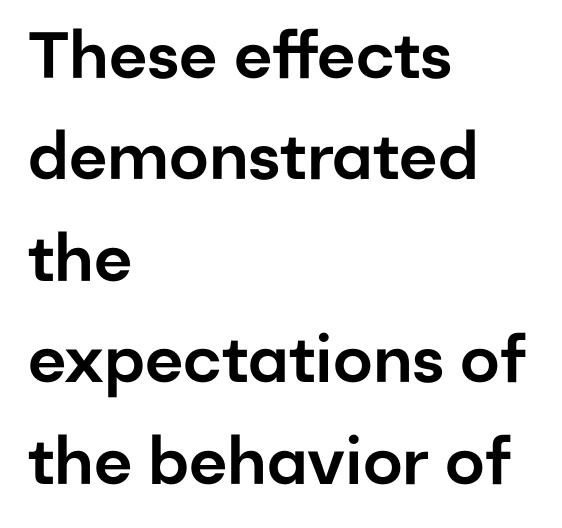
{"serif": "no", "italic": "no", "width": "normal", "stroke_contrast": "low", "x_height": "medium", "monospaced": "no", "underline": "no", "align": "left", "line_spacing": "normal", "line_spacing_ratio": 1.56, "letter_spacing": "normal", "letter_spacing_em": 0.0, "glyph_px": 65}
